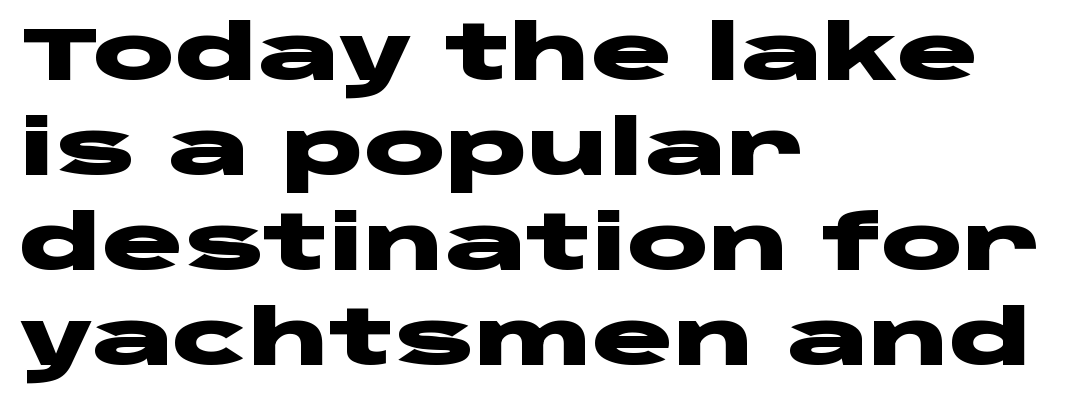
Horizontal bands of white between lines are of average thickness. The strip under each line holds only bare page. Short note: letters normally spaced. The passage shown is typeset with a sans-serif family. Reading down the block, your eye returns to a fixed left position each line.
